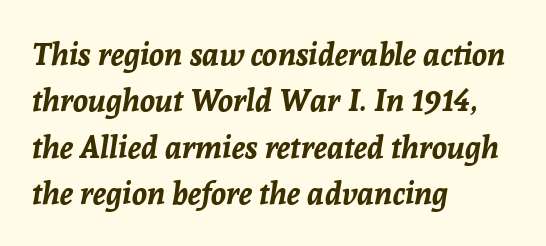
The image shows 31 px bold type, italic (leaning right); set left-aligned, normal line spacing (1.5x), normal letter spacing, not underlined; low stroke contrast and a medium x-height.
